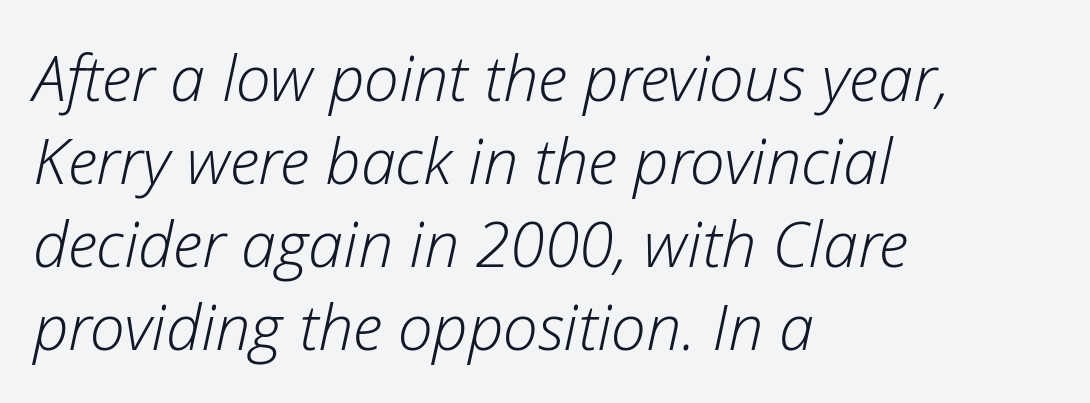
Q: Is the text bold? A: No.
Q: Is the text italic (slanted)? A: Yes, it leans right by about 12 degrees.
Q: Is the text underlined? A: No.
Q: How is the paragraph aligned? A: Left-aligned.
Q: Is the spacing between letters normal or unusually wide? A: Normal.
Q: Is the spacing between lines tight, normal or loose? A: Normal.
Q: Width (condensed, normal, or wide)? A: Normal.
Q: Stroke contrast? A: Low.
Q: x-height? A: Medium.
Q: Monospaced? A: No.
